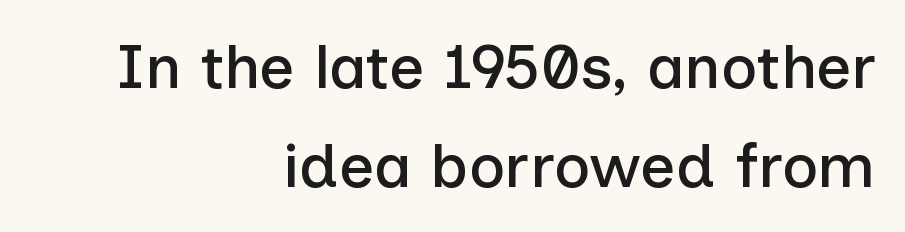
The image shows 62 px sans-serif type, upright; set right-aligned, normal line spacing (1.59x), normal letter spacing, not underlined; low stroke contrast and a medium x-height.
